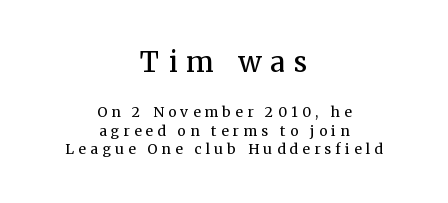
{"serif": "yes", "italic": "no", "bold": "no", "weight": "regular", "width": "normal", "stroke_contrast": "medium", "x_height": "medium", "monospaced": "no", "underline": "no", "align": "center", "line_spacing": "normal", "line_spacing_ratio": 1.32, "letter_spacing": "wide", "letter_spacing_em": 0.31, "larger_block": "first", "size_ratio": 2.0, "glyph_px": 28}
